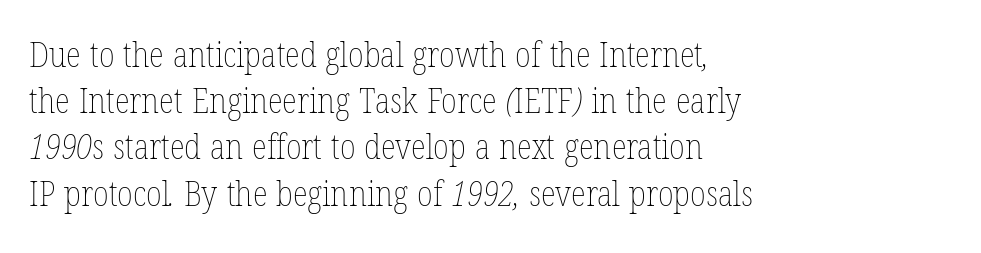
Reading down the block, your eye returns to a fixed left position each line. Decoration check: the copy has no underline. Interline gaps are of average width in this sample. Tracking value appears to be zero — textbook default spacing.
